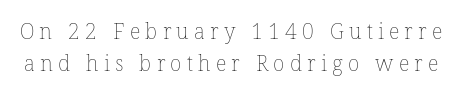
Q: Is the text bold? A: No.
Q: Is the text italic (slanted)? A: No, it is upright.
Q: Is the text underlined? A: No.
Q: Is the spacing between letters normal or unusually wide? A: Unusually wide.
Q: Is the spacing between lines tight, normal or loose? A: Normal.
